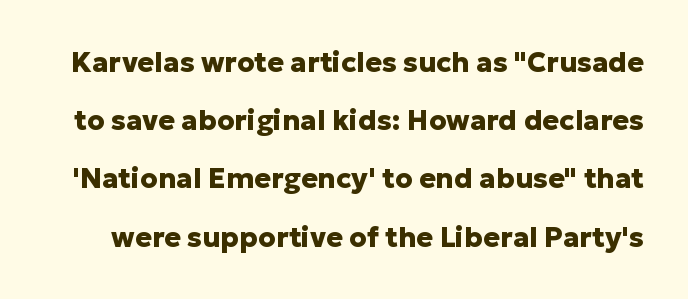
The image shows 28 px heavy sans-serif type, upright; set loose line spacing (2.08x), normal letter spacing, not underlined; low stroke contrast and a medium x-height.
